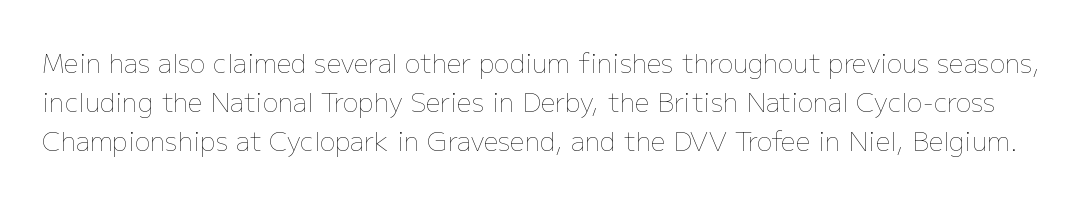
The font is comparable to plain body text, perhaps lighter. The lettering stays uniformly vertical, giving the passage a roman look. How are the letters spaced? Ordinarily, with no added tracking. The area under the type is left untouched. Normally led — the rows are evenly, conventionally spaced.
